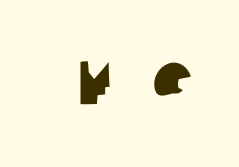
Q: Is the typeface a serif or a sans-serif typeface? A: Sans-serif.
Q: Is the text underlined? A: No.
Q: Is the spacing between letters normal or unusually wide? A: Unusually wide.
Q: Width (condensed, normal, or wide)? A: Normal.
Q: Stroke contrast? A: Low.
Q: x-height? A: Large.
Q: Monospaced? A: No.
